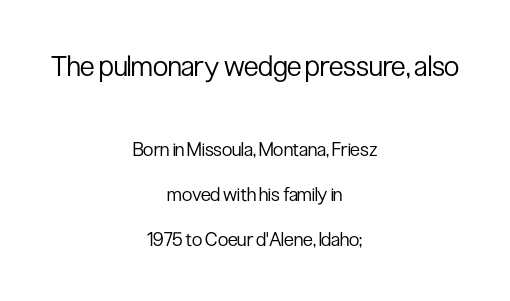
Each letter keeps its own natural width here, so spacing adapts to shape. Visually, the top section dominates because its glyphs are scaled up. These lines were composed using upright roman letters. Descender tails drop into unmarked territory. Weight: regular or lighter. I'd call this a sans setting — the letters go barefoot.
